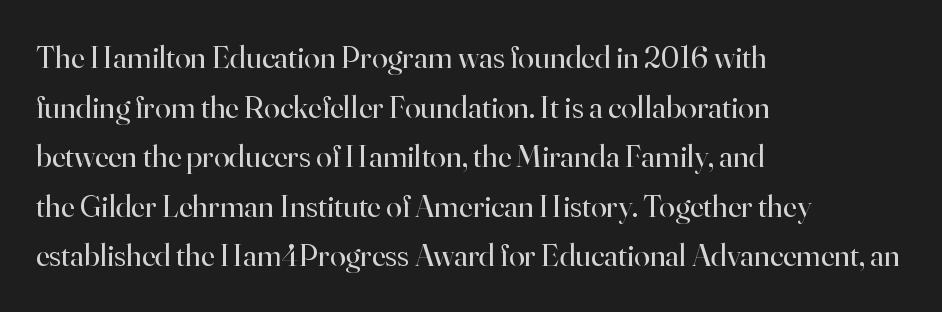
The image shows 32 px regular-weight serif type, upright; set left-aligned, normal line spacing (1.55x), normal letter spacing, not underlined; high stroke contrast and a small x-height.
